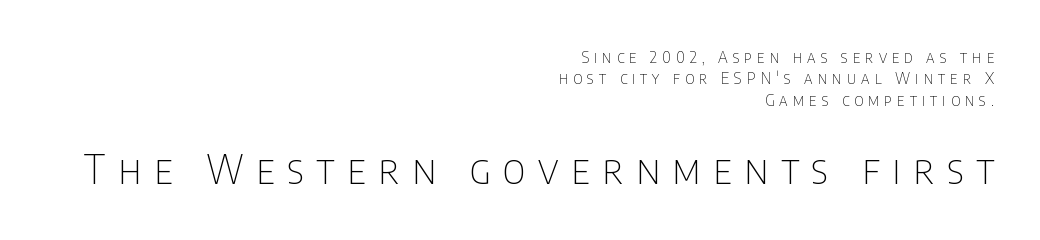
{"serif": "no", "italic": "no", "bold": "no", "weight": "thin", "width": "condensed", "stroke_contrast": "low", "x_height": "large", "monospaced": "no", "underline": "no", "align": "right", "line_spacing": "normal", "line_spacing_ratio": 1.34, "letter_spacing": "wide", "letter_spacing_em": 0.31, "larger_block": "second", "size_ratio": 2.5, "glyph_px": 40}
